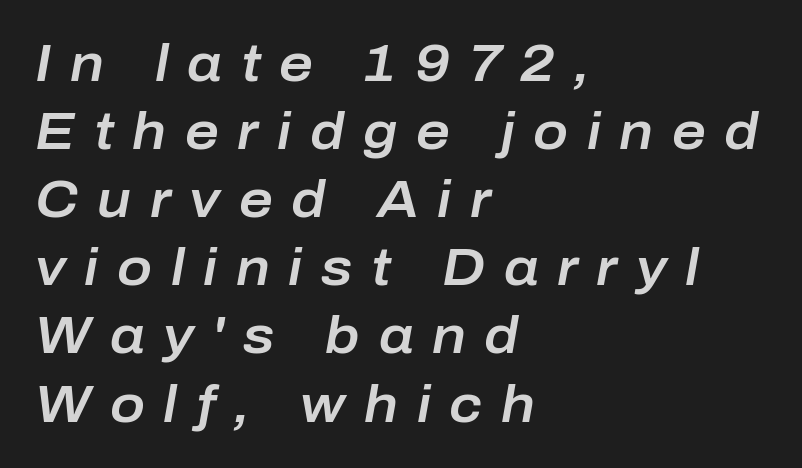
Q: Is the text italic (slanted)? A: Yes, it leans right by about 10 degrees.
Q: Is the text underlined? A: No.
Q: How is the paragraph aligned? A: Left-aligned.
Q: Is the spacing between letters normal or unusually wide? A: Unusually wide.
Q: Is the spacing between lines tight, normal or loose? A: Normal.
Q: Width (condensed, normal, or wide)? A: Normal.
Q: Stroke contrast? A: Low.
Q: x-height? A: Medium.
Q: Monospaced? A: No.
